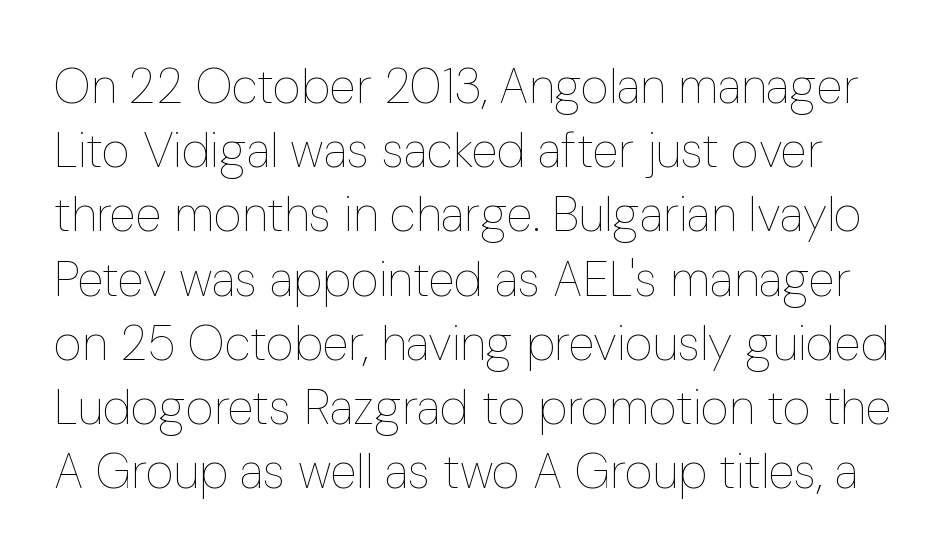
Q: Is the text bold? A: No.
Q: Is the text italic (slanted)? A: No, it is upright.
Q: Is the text underlined? A: No.
Q: Is the spacing between letters normal or unusually wide? A: Normal.
Q: Is the spacing between lines tight, normal or loose? A: Normal.
Q: Width (condensed, normal, or wide)? A: Condensed.
Q: Stroke contrast? A: Low.
Q: x-height? A: Medium.
Q: Monospaced? A: No.
